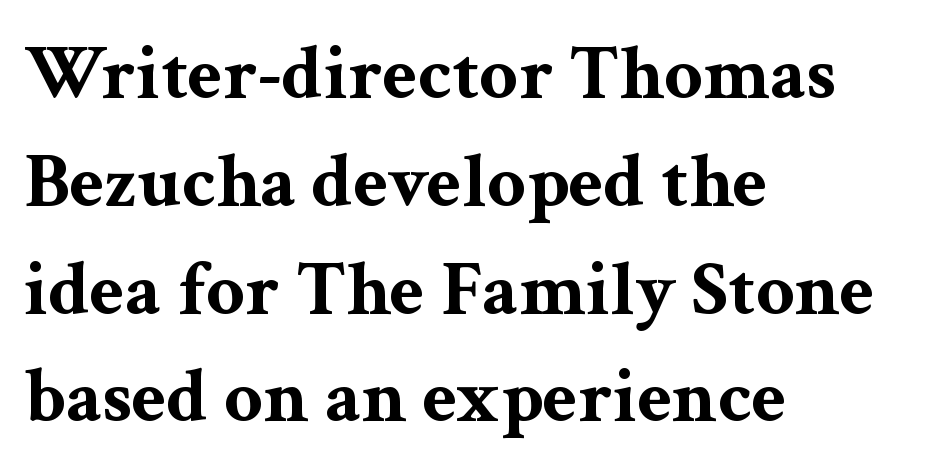
Note the varied advance widths — an 'i' is clearly narrower than an 'm'. You can tell from the footed stems that serif type was used. Strokes here are thick enough to call this a true bold. The lettering stays uniformly vertical, giving the passage a roman look. Quick note: underline off. The rows are spaced the way most documents space them.
